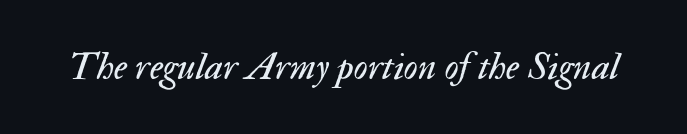
{"italic": "yes", "lean": "right", "slant_degrees": 17, "bold": "no", "weight": "regular", "width": "normal", "stroke_contrast": "medium", "x_height": "small", "monospaced": "no", "underline": "no", "letter_spacing": "normal", "letter_spacing_em": 0.0, "glyph_px": 39}
